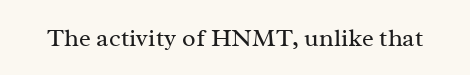
Q: Is the text bold? A: No.
Q: Is the text italic (slanted)? A: No, it is upright.
Q: Is the text underlined? A: No.
Q: Is the spacing between letters normal or unusually wide? A: Normal.
